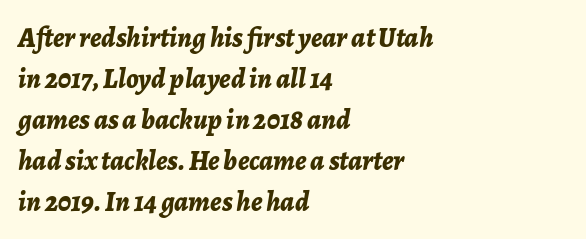
The image shows 28 px bold type, italic (leaning right); set left-aligned, normal line spacing (1.46x), normal letter spacing, not underlined; low stroke contrast and a medium x-height.
